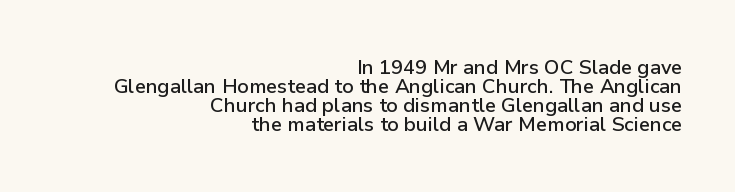
{"italic": "no", "underline": "no", "align": "right", "line_spacing": "tight", "line_spacing_ratio": 0.95, "letter_spacing": "normal", "letter_spacing_em": 0.0, "glyph_px": 20}
